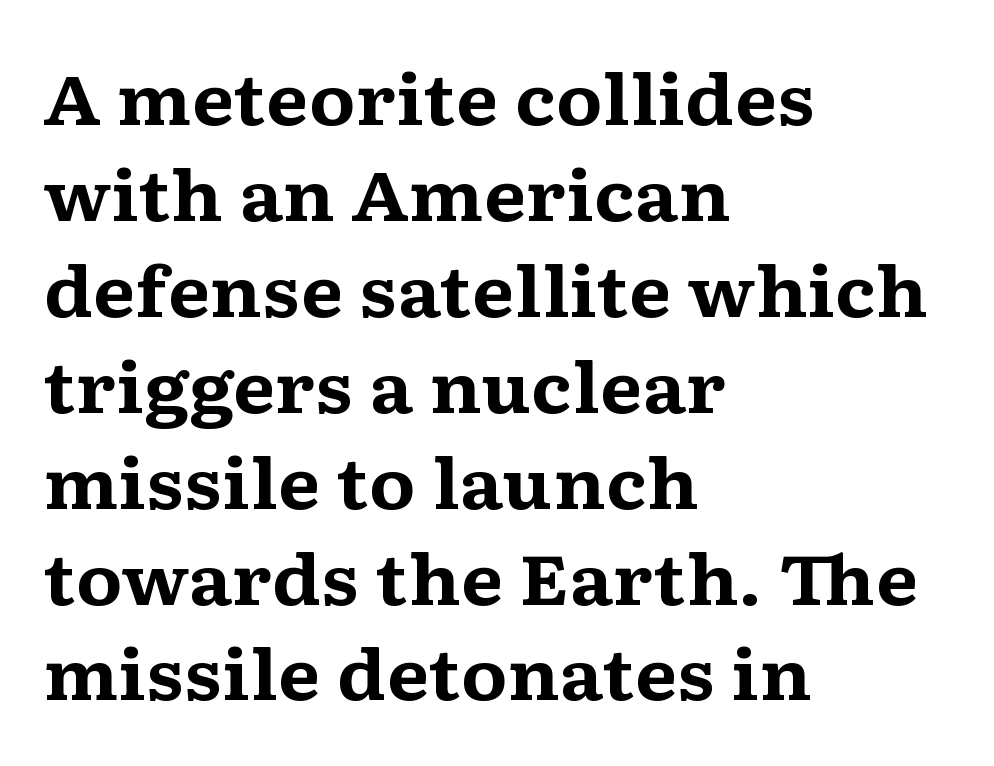
Q: Is the text bold? A: Yes.
Q: Is the text italic (slanted)? A: No, it is upright.
Q: Is the typeface a serif or a sans-serif typeface? A: Serif.
Q: Is the text underlined? A: No.
Q: How is the paragraph aligned? A: Left-aligned.
Q: Is the spacing between letters normal or unusually wide? A: Normal.
Q: Is the spacing between lines tight, normal or loose? A: Normal.
Q: Width (condensed, normal, or wide)? A: Wide.
Q: Stroke contrast? A: Medium.
Q: x-height? A: Medium.
Q: Monospaced? A: No.
